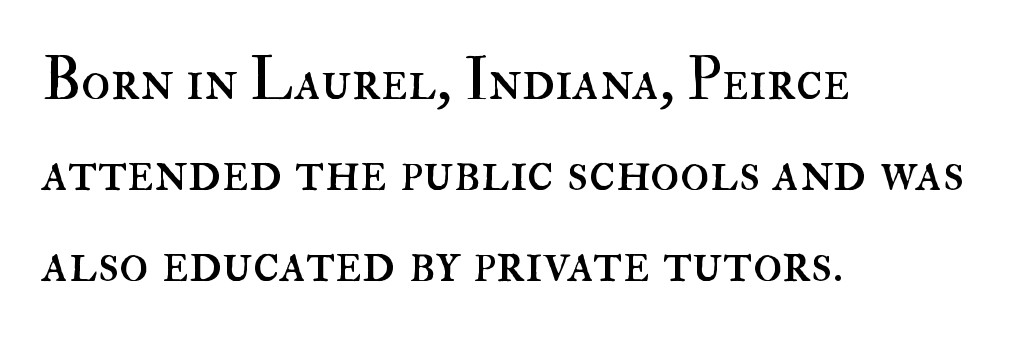
Honestly, there is no underline to notice here at all. Notice how the stems are strictly vertical — no italics here. The rendering uses a moderate line-height, typical for paragraphs. You could call the tracking neutral — neither tight nor loose. A light-to-regular cut is what we see here. Every row of glyphs begins at an identical x-position on the left.
